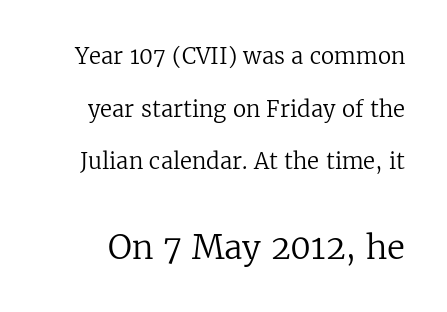
The image shows 33 px regular-weight serif type, upright; set loose line spacing (2.39x), normal letter spacing, not underlined; the second (bottom) block is 1.5x larger; low stroke contrast and a medium x-height.
